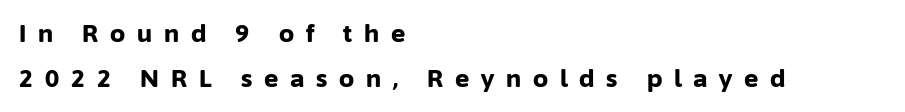
Observe the wide spacing: letters keep a clear distance from each other. The face used here has the dense, thick strokes of a bold. Check the space under the baseline: it is left empty. The lettering holds an erect, upright posture throughout.
